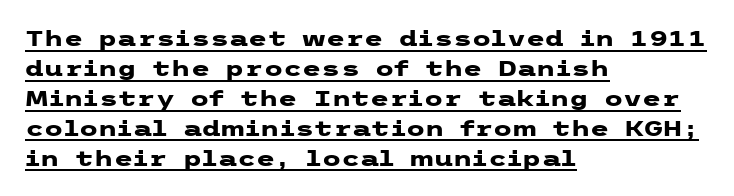
Q: Is the text bold? A: Yes.
Q: Is the text italic (slanted)? A: No, it is upright.
Q: Is the text underlined? A: Yes.
Q: How is the paragraph aligned? A: Left-aligned.
Q: Is the spacing between letters normal or unusually wide? A: Normal.
Q: Is the spacing between lines tight, normal or loose? A: Normal.
